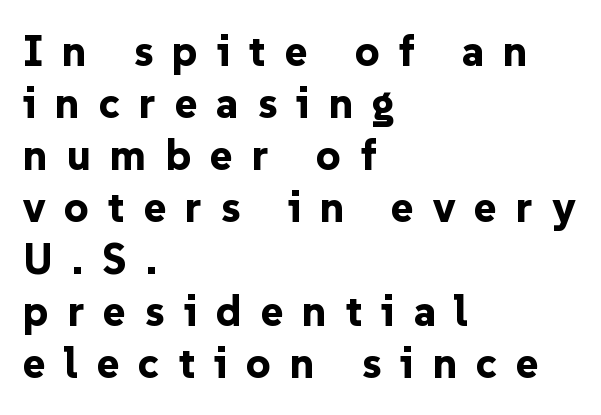
Q: Is the text bold? A: Yes.
Q: Is the text italic (slanted)? A: No, it is upright.
Q: Is the typeface a serif or a sans-serif typeface? A: Sans-serif.
Q: Is the text underlined? A: No.
Q: How is the paragraph aligned? A: Left-aligned.
Q: Is the spacing between letters normal or unusually wide? A: Unusually wide.
Q: Width (condensed, normal, or wide)? A: Normal.
Q: Stroke contrast? A: Low.
Q: x-height? A: Medium.
Q: Monospaced? A: No.
